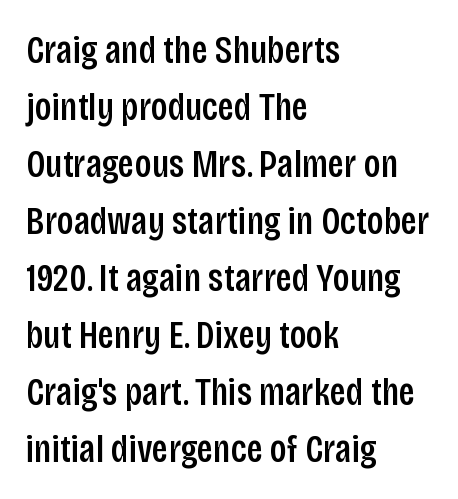
The image shows 39 px condensed sans-serif type, upright; set left-aligned, normal line spacing (1.46x), normal letter spacing, not underlined; low stroke contrast and a large x-height.
